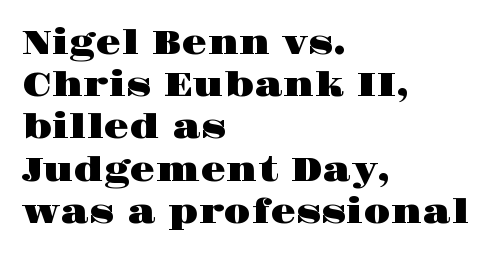
{"serif": "yes", "italic": "no", "width": "wide", "stroke_contrast": "high", "x_height": "large", "monospaced": "no", "underline": "no", "align": "left", "line_spacing": "normal", "line_spacing_ratio": 1.28, "letter_spacing": "normal", "letter_spacing_em": 0.0, "glyph_px": 33}
